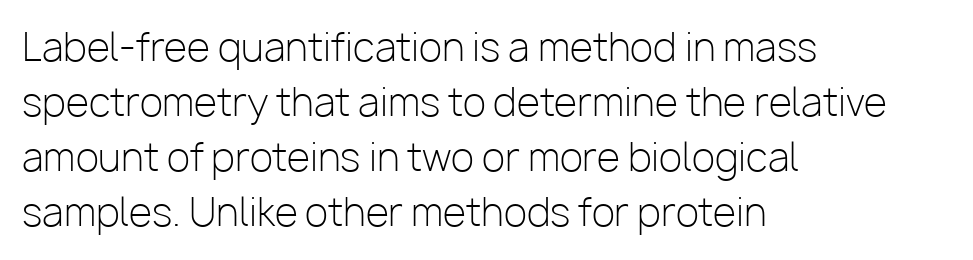
Font category for this specimen: sans-serif. Letter spacing: default. Casual observation: everything's shoved over to the left. This reads as an unemphasized weight, regular at the heaviest.
